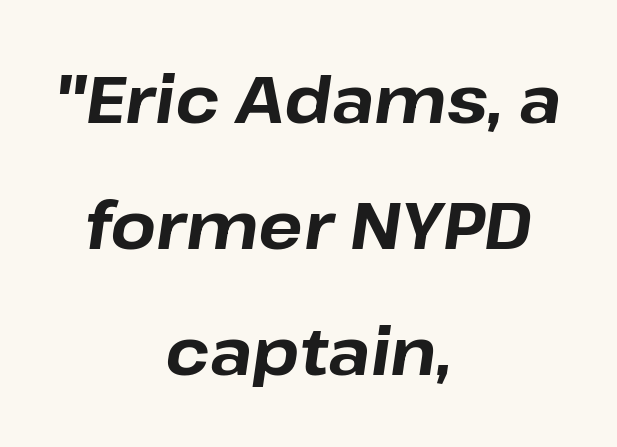
The image shows 66 px bold type, italic (leaning right); set centered, loose line spacing (1.91x), normal letter spacing, not underlined; low stroke contrast and a medium x-height.
